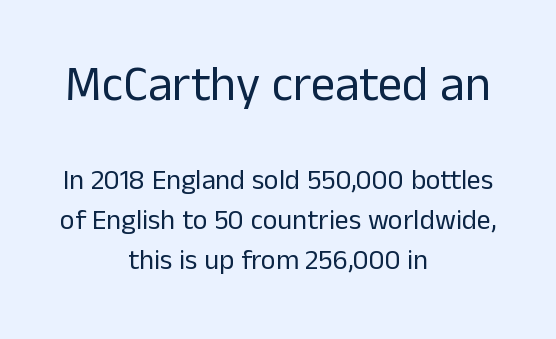
Q: Is the text bold? A: No.
Q: Is the text italic (slanted)? A: No, it is upright.
Q: Is the typeface a serif or a sans-serif typeface? A: Sans-serif.
Q: Is the text underlined? A: No.
Q: How is the paragraph aligned? A: Centered.
Q: Is the spacing between letters normal or unusually wide? A: Normal.
Q: Is the spacing between lines tight, normal or loose? A: Normal.
Q: Which block of text is set in a larger size, the first (top) or the second (bottom)? A: The first (top) one.
Q: Width (condensed, normal, or wide)? A: Normal.
Q: Stroke contrast? A: Low.
Q: x-height? A: Medium.
Q: Monospaced? A: No.
